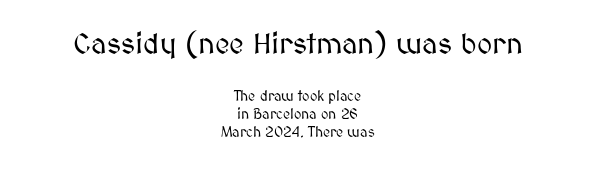
{"italic": "no", "width": "normal", "stroke_contrast": "medium", "x_height": "medium", "monospaced": "no", "underline": "no", "align": "center", "line_spacing": "normal", "line_spacing_ratio": 1.27, "letter_spacing": "normal", "letter_spacing_em": 0.0, "larger_block": "first", "size_ratio": 2.07, "glyph_px": 29}
